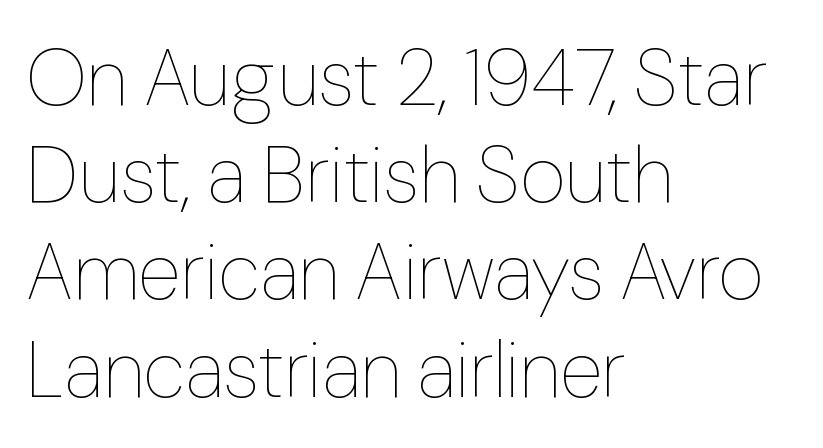
Has an underline been added? It has not. Think of a printed novel: that variable character pitch is what you see here. Glyph-to-glyph distance matches everyday printed text. Every row of glyphs begins at an identical x-position on the left. Do the letters lean? They stand straight. Stroke mass is kept to a normal reading level or below.
